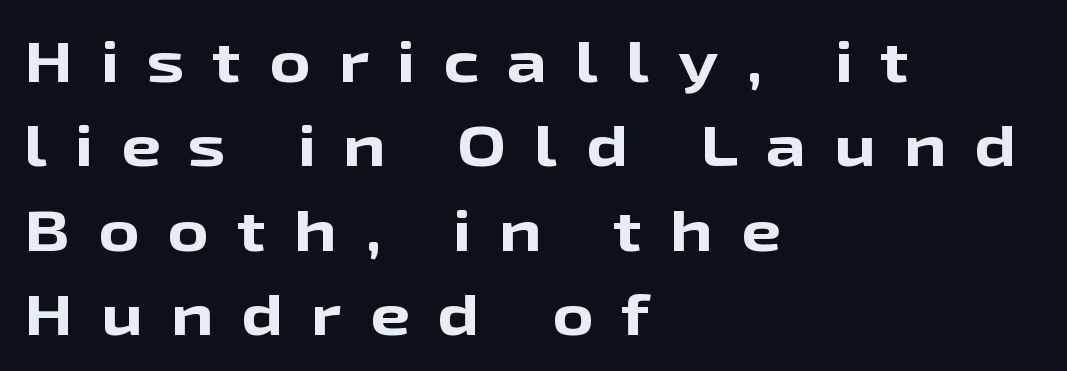
The image shows 57 px bold, wide sans-serif type, upright; set left-aligned, normal line spacing (1.48x), unusually wide letter spacing (+0.49 em), not underlined; low stroke contrast and a medium x-height.
